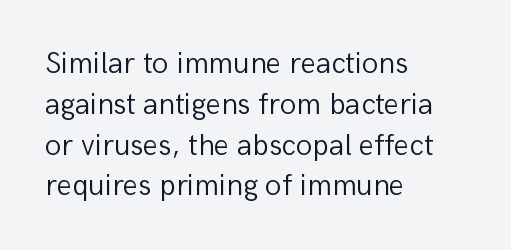
The image shows 30 px light sans-serif type, upright; set left-aligned, normal line spacing (1.36x), normal letter spacing, not underlined; low stroke contrast and a medium x-height.
